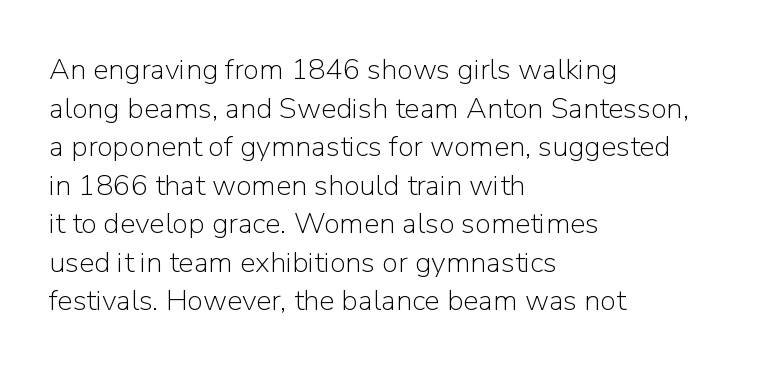
Q: Is the text bold? A: No.
Q: Is the text italic (slanted)? A: No, it is upright.
Q: Is the typeface a serif or a sans-serif typeface? A: Sans-serif.
Q: Is the text underlined? A: No.
Q: How is the paragraph aligned? A: Left-aligned.
Q: Is the spacing between letters normal or unusually wide? A: Normal.
Q: Is the spacing between lines tight, normal or loose? A: Normal.
Q: Width (condensed, normal, or wide)? A: Normal.
Q: Stroke contrast? A: Low.
Q: x-height? A: Medium.
Q: Monospaced? A: No.
